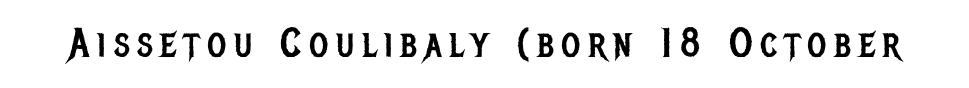
The image shows 41 px regular-weight, condensed sans-serif type, upright; set not underlined; low stroke contrast and a large x-height.
